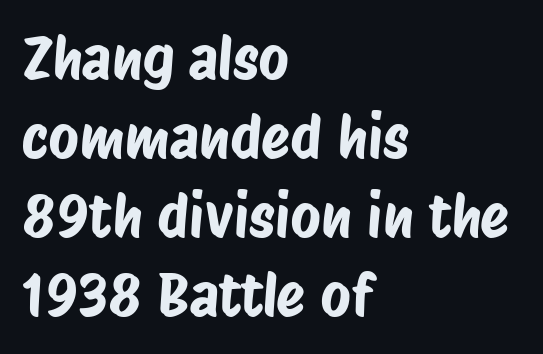
The paragraph shown leans on its left margin. Has an underline been added? It has not. Characters follow at the spacing the type designer built in. The rendering uses natural spacing where letterforms have individual widths. Successive baselines arrive at the customary interval. Grotesque or geometric, the face here clearly has no serifs.
